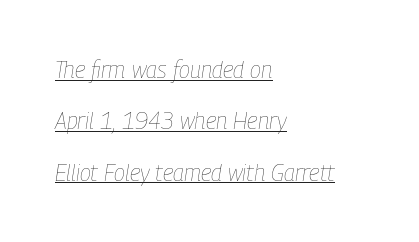
{"italic": "yes", "lean": "right", "slant_degrees": 9, "bold": "no", "underline": "yes", "align": "left", "line_spacing": "loose", "line_spacing_ratio": 2.23, "letter_spacing": "normal", "letter_spacing_em": 0.0, "glyph_px": 23}
